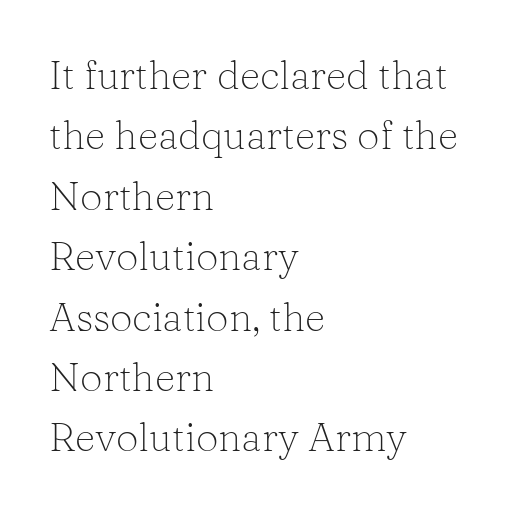
{"serif": "yes", "italic": "no", "bold": "no", "weight": "light", "width": "normal", "stroke_contrast": "low", "x_height": "medium", "monospaced": "no", "underline": "no", "align": "left", "line_spacing": "normal", "line_spacing_ratio": 1.51, "letter_spacing": "normal", "letter_spacing_em": 0.0, "glyph_px": 40}
